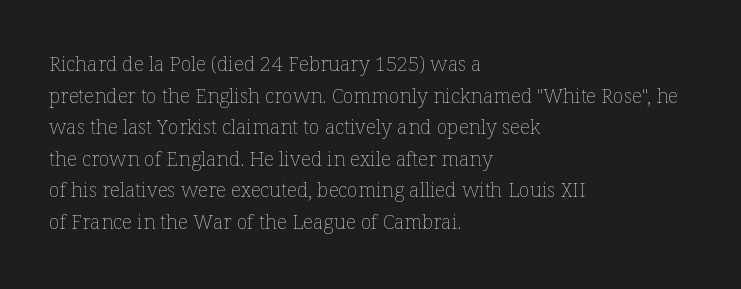
{"italic": "no", "bold": "no", "underline": "no", "align": "left", "line_spacing": "normal", "line_spacing_ratio": 1.58, "letter_spacing": "normal", "letter_spacing_em": 0.0, "glyph_px": 20}
